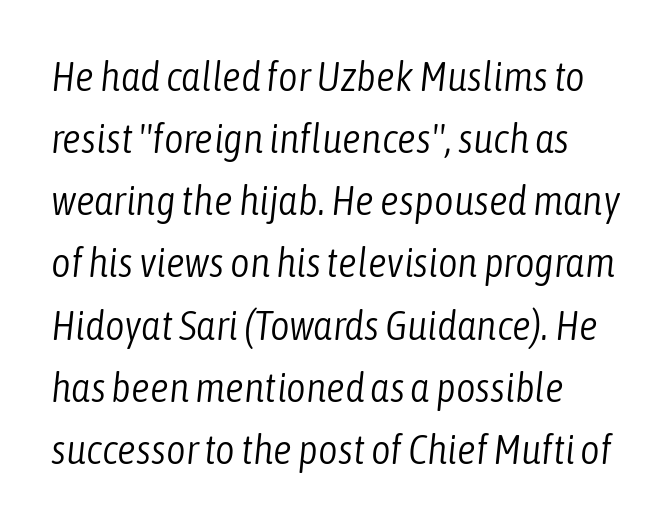
The image shows 42 px light, condensed type, italic (leaning right); set normal line spacing (1.48x), normal letter spacing, not underlined; low stroke contrast and a medium x-height.
